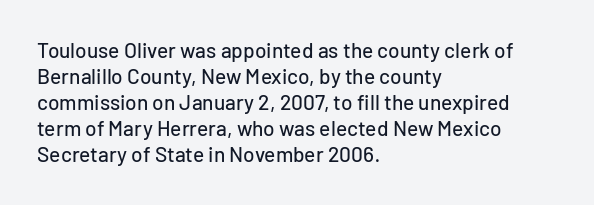
Q: Is the text italic (slanted)? A: No, it is upright.
Q: Is the text underlined? A: No.
Q: How is the paragraph aligned? A: Left-aligned.
Q: Is the spacing between letters normal or unusually wide? A: Normal.
